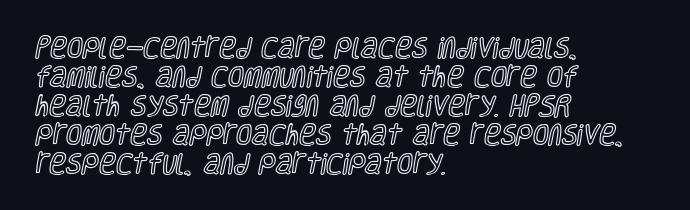
The image shows 23 px text type; set left-aligned, normal line spacing (1.26x), normal letter spacing, not underlined.
